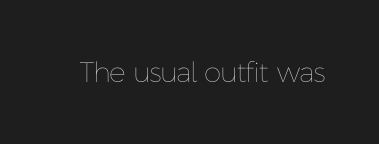
The font sits on the lighter half of the weight spectrum, regular included. The letters sit at their default tracking, neither squeezed nor spread. Think of a printed novel: that variable character pitch is what you see here. The string is rendered with underlining switched off.
